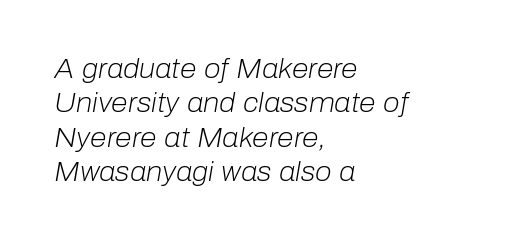
Q: Is the text bold? A: No.
Q: Is the text italic (slanted)? A: Yes, it leans right by about 10 degrees.
Q: Is the text underlined? A: No.
Q: How is the paragraph aligned? A: Left-aligned.
Q: Is the spacing between letters normal or unusually wide? A: Normal.
Q: Is the spacing between lines tight, normal or loose? A: Normal.
